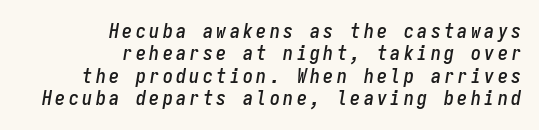
This rendering features lettering with no underline. The font's italic variant was chosen for this text. Notice how descenders almost collide with the ascenders below — that's tight leading. Every row of glyphs terminates at an identical x-position on the right.
